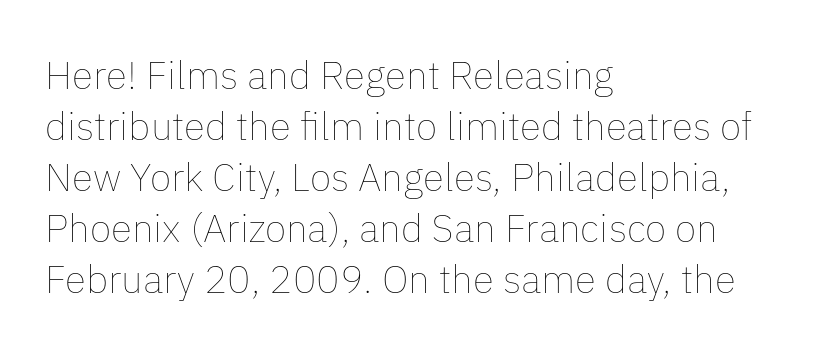
Look at the tracking — it's just the regular setting, nothing added. Upright lettering throughout. The line-height multiplier appears to be the usual default. The passage shown is not bold in any degree. All the whitespace from short lines collects on the right.
